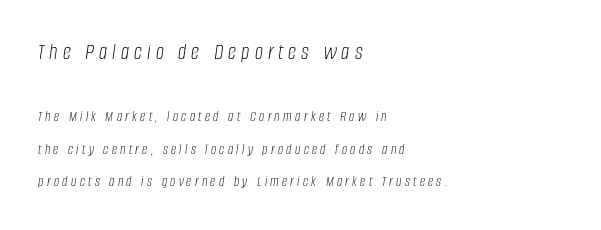
{"italic": "yes", "lean": "right", "slant_degrees": 8, "bold": "no", "underline": "no", "align": "left", "line_spacing": "loose", "line_spacing_ratio": 2.19, "letter_spacing": "wide", "letter_spacing_em": 0.22, "larger_block": "first", "size_ratio": 1.53, "glyph_px": 23}
